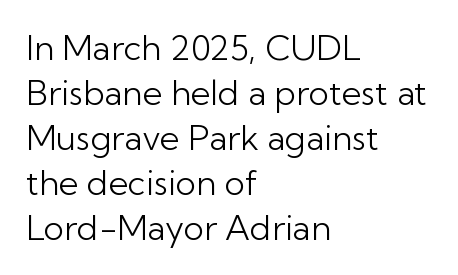
The space beneath each line is pristine and unruled. Note the varied advance widths — an 'i' is clearly narrower than an 'm'. Letter spacing: default. Evenly set lines give the paragraph a standard silhouette. A classic flush-left, rag-right setting is used for this passage. The passage shown is not bold in any degree.
